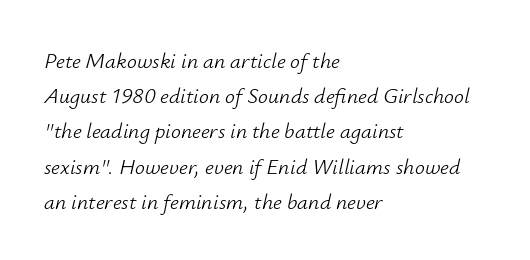
The line-height multiplier appears to be the usual default. This rendering features lettering with no underline. Notice how the passage keeps a crisp vertical edge on the left only. Stems here are at most as thick as an everyday book face. Looking at the ascenders, they clearly lean. How are the letters spaced? Ordinarily, with no added tracking.
